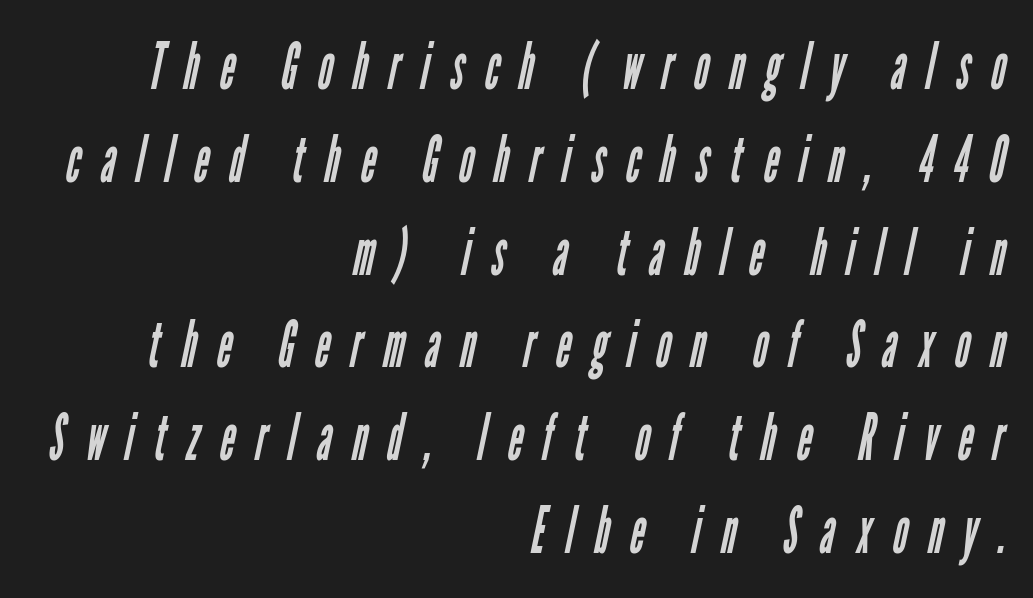
{"serif": "no", "bold": "no", "weight": "regular", "width": "condensed", "stroke_contrast": "low", "x_height": "medium", "monospaced": "no", "underline": "no", "align": "right", "line_spacing": "normal", "line_spacing_ratio": 1.45, "letter_spacing": "wide", "letter_spacing_em": 0.32, "glyph_px": 64}
